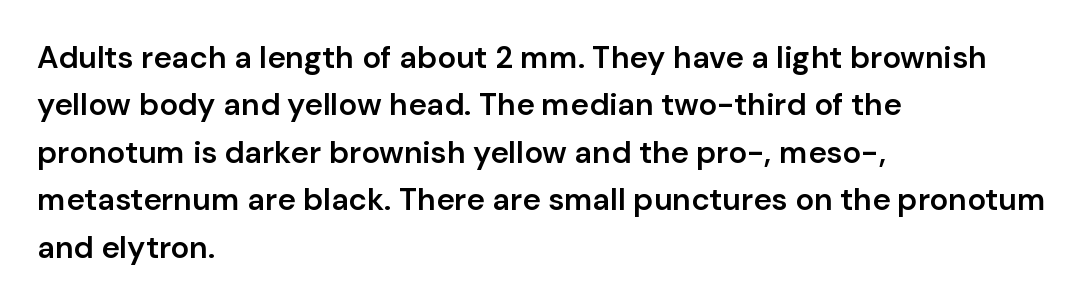
{"serif": "no", "italic": "no", "bold": "semi", "weight": "semibold", "width": "normal", "stroke_contrast": "low", "x_height": "medium", "monospaced": "no", "underline": "no", "align": "left", "line_spacing": "normal", "line_spacing_ratio": 1.53, "letter_spacing": "normal", "letter_spacing_em": 0.0, "glyph_px": 31}
